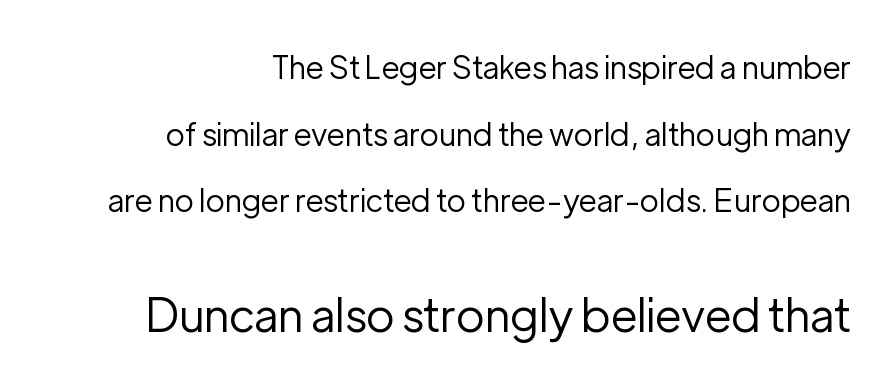
Only glyphs here, with clear space below each row. The rendering keeps characters at their native spacing. The text was rendered using a sans face with plain stroke endings. Small over large — that's the arrangement of the two blocks here. Stems here are at most as thick as an everyday book face. Every stem runs plumb, perpendicular to the baseline.
